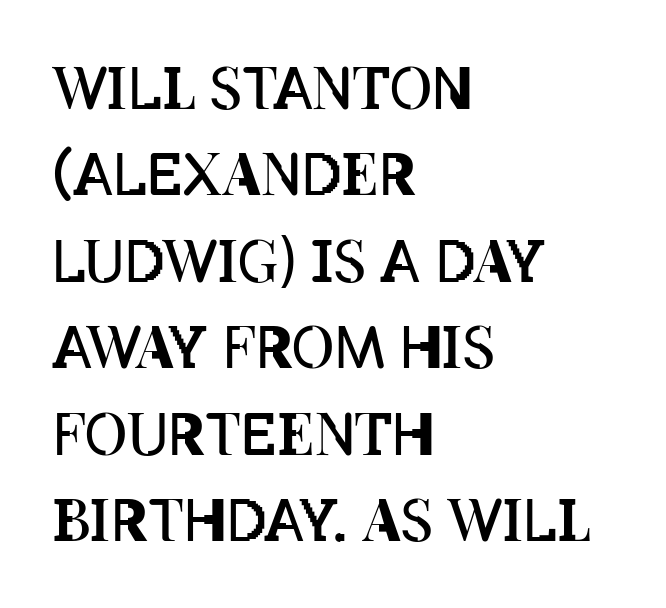
The image shows 58 px regular-weight, condensed type, upright; set left-aligned, normal line spacing (1.49x), normal letter spacing, not underlined; low stroke contrast and a large x-height.
